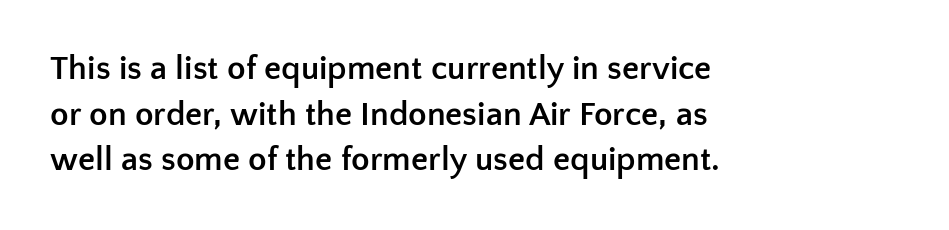
Is this a sans? Yes — the strokes have no serifs. Short and long lines alike share a common starting point at left. Line spacing here is normal. Decoration check: the copy has no underline.
